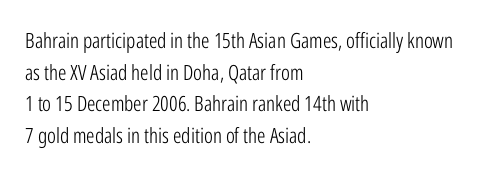
The image shows 21 px text type, upright; set left-aligned, normal line spacing (1.51x), normal letter spacing, not underlined.
